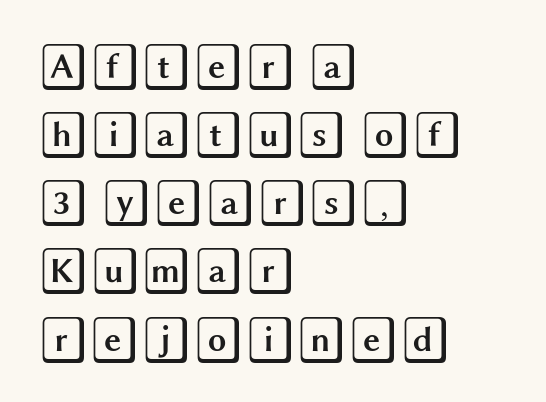
Q: Is the text italic (slanted)? A: No, it is upright.
Q: Is the text underlined? A: No.
Q: How is the paragraph aligned? A: Left-aligned.
Q: Is the spacing between letters normal or unusually wide? A: Normal.
Q: Is the spacing between lines tight, normal or loose? A: Normal.
Q: Width (condensed, normal, or wide)? A: Wide.
Q: x-height? A: Large.
